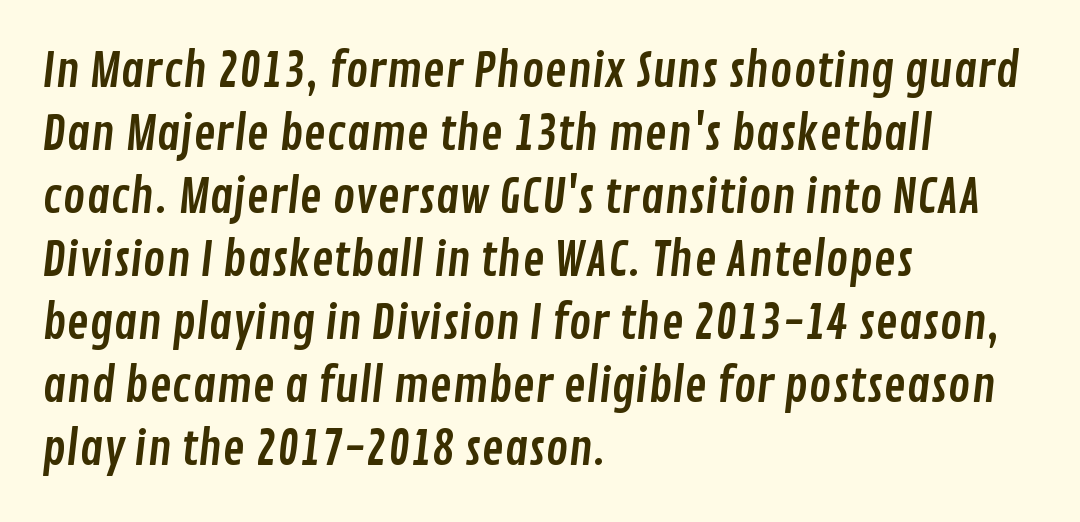
No feet cap the strokes, marking this as sans-serif type. The glyphs are unaccompanied by any horizontal stroke below them. Is this a fixed-width face? No — the glyphs have proportional, varying widths. Successive baselines arrive at the customary interval. Each word holds together tightly as a unit, with standard inter-letter gaps.
